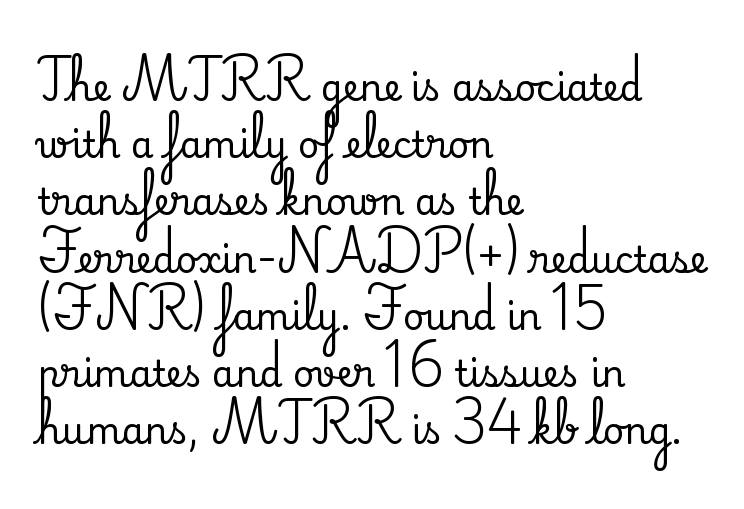
{"serif": "yes", "italic": "no", "width": "normal", "stroke_contrast": "medium", "x_height": "small", "monospaced": "no", "underline": "no", "align": "left", "line_spacing": "normal", "line_spacing_ratio": 1.59, "letter_spacing": "normal", "letter_spacing_em": 0.0, "glyph_px": 36}
